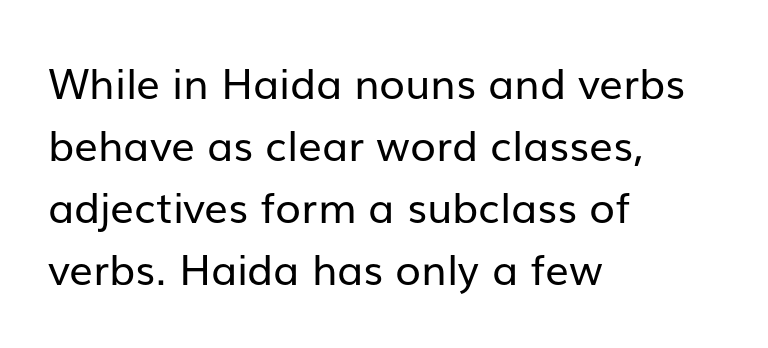
The image shows 42 px regular-weight sans-serif type, upright; set left-aligned, normal line spacing (1.48x), normal letter spacing, not underlined; low stroke contrast and a medium x-height.
